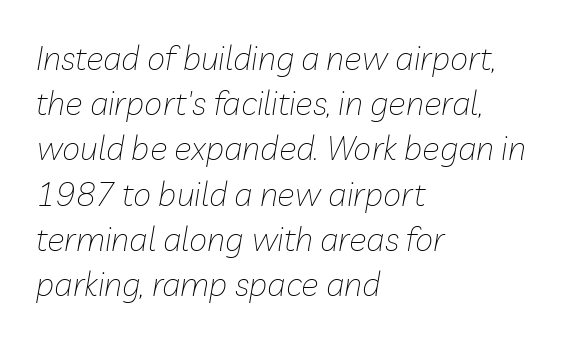
Is the letter spacing exaggerated? No — it looks like the ordinary default. Which margin do the lines hug? The left one — the right edge is uneven. Characters are canted at an angle relative to the baseline's perpendicular. Think of a printed novel: that variable character pitch is what you see here.
